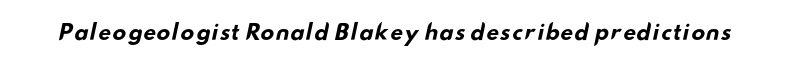
The image shows 21 px bold type; set normal letter spacing, not underlined.
